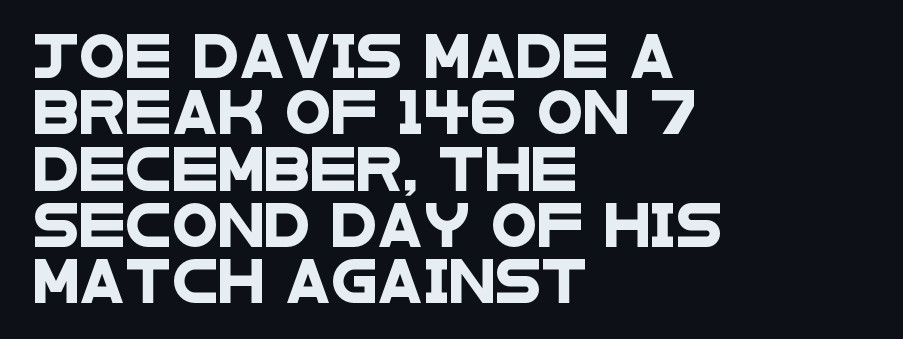
Q: Is the typeface a serif or a sans-serif typeface? A: Sans-serif.
Q: Is the text underlined? A: No.
Q: How is the paragraph aligned? A: Left-aligned.
Q: Is the spacing between letters normal or unusually wide? A: Normal.
Q: Is the spacing between lines tight, normal or loose? A: Normal.
Q: Width (condensed, normal, or wide)? A: Wide.
Q: Stroke contrast? A: Low.
Q: x-height? A: Large.
Q: Monospaced? A: No.
